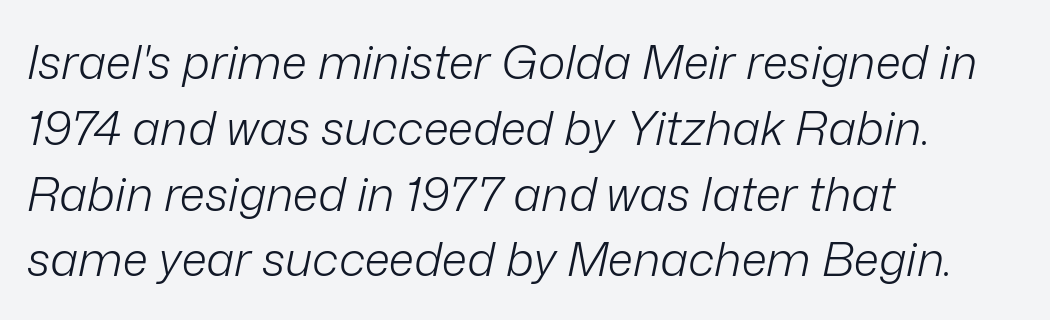
The leading is moderate, giving the passage an even texture. Visually the block forms a straight wall on the left and a jagged coastline on the right. Varying glyph widths throughout — classic text-font behaviour. Observe the ordinary spacing: letters are neighbours, not strangers. The strokes are not fattened; the text isn't bold. Slant detected: the letters are inclined.
